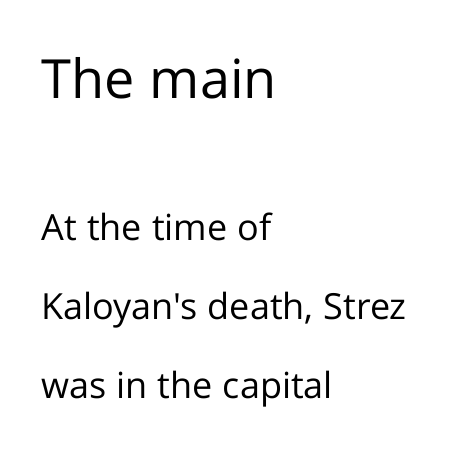
Q: Is the text bold? A: No.
Q: Is the text italic (slanted)? A: No, it is upright.
Q: Is the typeface a serif or a sans-serif typeface? A: Sans-serif.
Q: Is the text underlined? A: No.
Q: How is the paragraph aligned? A: Left-aligned.
Q: Is the spacing between letters normal or unusually wide? A: Normal.
Q: Is the spacing between lines tight, normal or loose? A: Loose.
Q: Which block of text is set in a larger size, the first (top) or the second (bottom)? A: The first (top) one.
Q: Width (condensed, normal, or wide)? A: Normal.
Q: Stroke contrast? A: Low.
Q: x-height? A: Medium.
Q: Monospaced? A: No.
